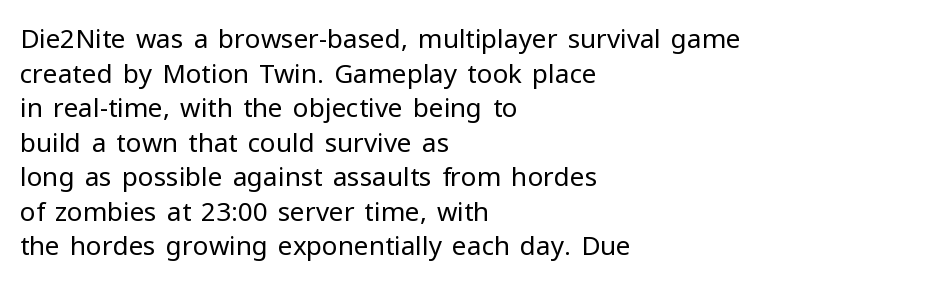
The image shows 26 px text type, upright; set left-aligned, normal line spacing (1.33x), normal letter spacing, not underlined.
